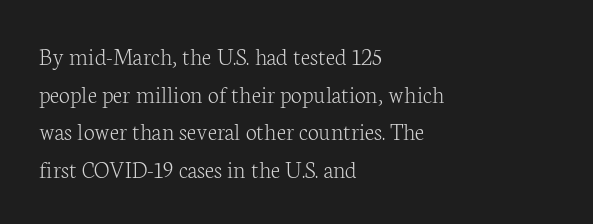
The face used here is rendered with its standard letterfit. Just letters on the line, the space beneath them empty. Caption: face not bold, strokes unweighted. Line spacing here is normal.
